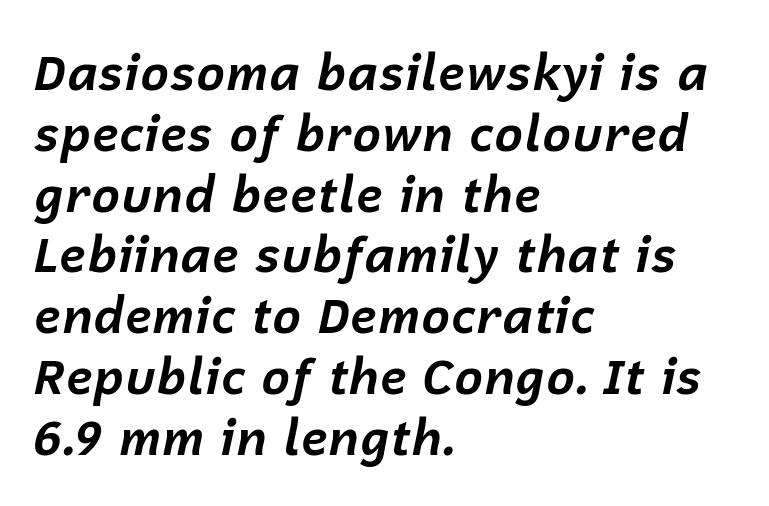
This sample has the flowing, uneven cadence of proportional lettering. Honestly, the letter spacing is just normal — you wouldn't notice it. Every row of glyphs begins at an identical x-position on the left. Heft: maximum for text — a bold.
